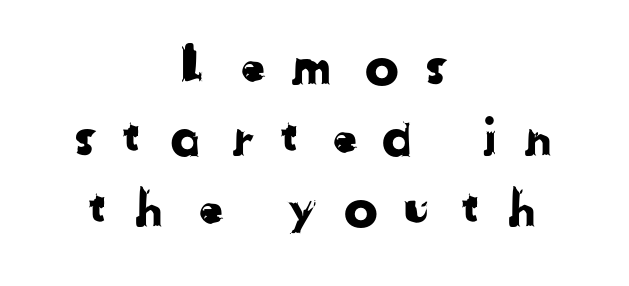
{"serif": "no", "width": "normal", "stroke_contrast": "low", "x_height": "medium", "monospaced": "no", "underline": "no", "align": "center", "line_spacing": "normal", "line_spacing_ratio": 1.39, "letter_spacing": "wide", "letter_spacing_em": 0.49, "glyph_px": 51}
